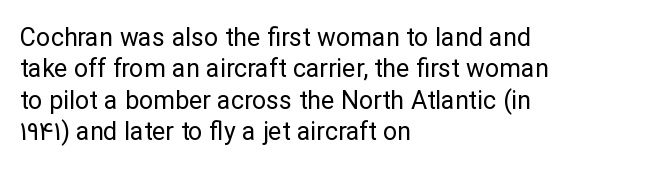
{"italic": "no", "bold": "no", "underline": "no", "align": "left", "line_spacing": "normal", "line_spacing_ratio": 1.26, "letter_spacing": "normal", "letter_spacing_em": 0.0, "glyph_px": 25}
